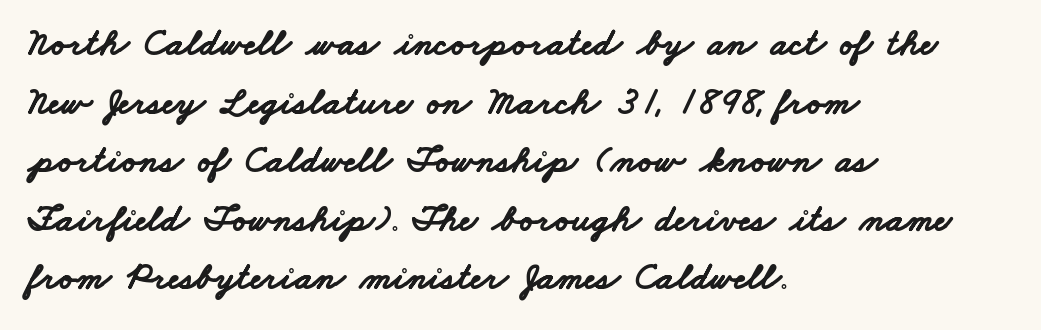
{"serif": "no", "bold": "yes", "weight": "bold", "width": "wide", "stroke_contrast": "low", "x_height": "small", "monospaced": "no", "underline": "no", "align": "left", "line_spacing": "normal", "line_spacing_ratio": 1.54, "letter_spacing": "normal", "letter_spacing_em": 0.0, "glyph_px": 38}
